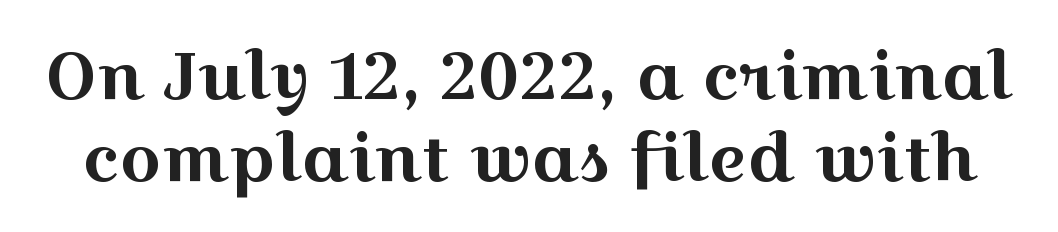
Q: Is the text italic (slanted)? A: No, it is upright.
Q: Is the typeface a serif or a sans-serif typeface? A: Serif.
Q: Is the text underlined? A: No.
Q: Is the spacing between letters normal or unusually wide? A: Normal.
Q: Width (condensed, normal, or wide)? A: Wide.
Q: x-height? A: Medium.
Q: Monospaced? A: No.
